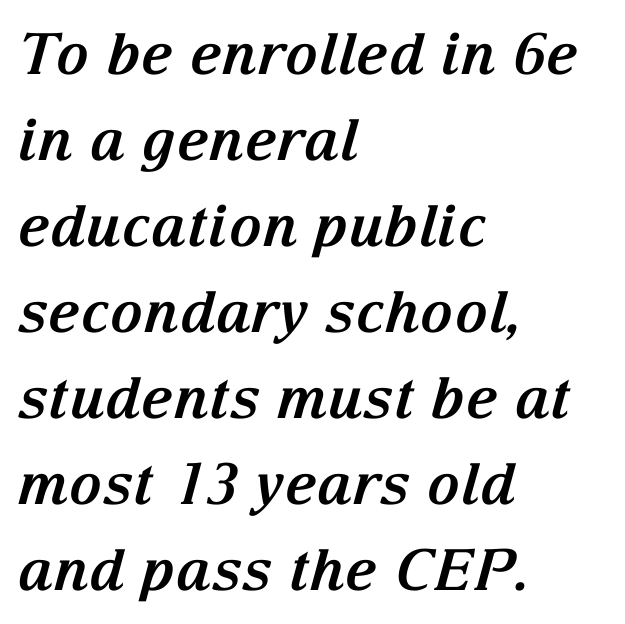
Stroke thickness is high; the sample reads as a true bold. Each letter keeps its own natural width here, so spacing adapts to shape. This rendering employs a face with finishing strokes, i.e., a serif. Slant detected: the letters are inclined.
